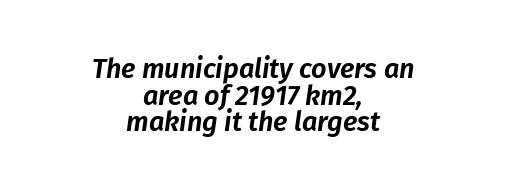
Q: Is the text italic (slanted)? A: Yes, it leans right by about 8 degrees.
Q: Is the text underlined? A: No.
Q: How is the paragraph aligned? A: Centered.
Q: Is the spacing between letters normal or unusually wide? A: Normal.
Q: Is the spacing between lines tight, normal or loose? A: Tight.
